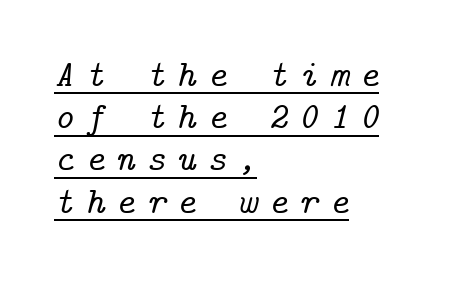
Q: Is the text italic (slanted)? A: Yes, it leans right by about 14 degrees.
Q: Is the typeface a serif or a sans-serif typeface? A: Serif.
Q: Is the text underlined? A: Yes.
Q: How is the paragraph aligned? A: Left-aligned.
Q: Is the spacing between letters normal or unusually wide? A: Unusually wide.
Q: Is the spacing between lines tight, normal or loose? A: Tight.
Q: Width (condensed, normal, or wide)? A: Normal.
Q: Stroke contrast? A: Low.
Q: x-height? A: Medium.
